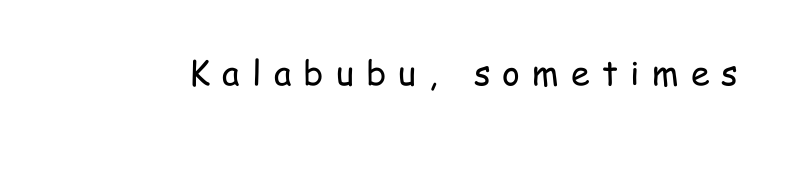
The image shows 34 px regular-weight, condensed sans-serif type, upright; set unusually wide letter spacing (+0.36 em), not underlined; low stroke contrast and a medium x-height.
